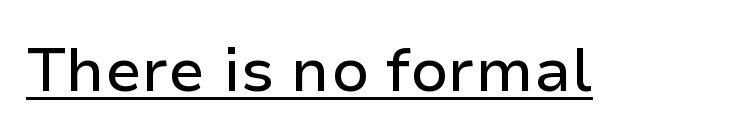
A typesetter would call this zero additional tracking. Ordinary non-slanted type is in use. You can see a thin bar hugging the bottom of the glyphs. This sample has the flowing, uneven cadence of proportional lettering.
